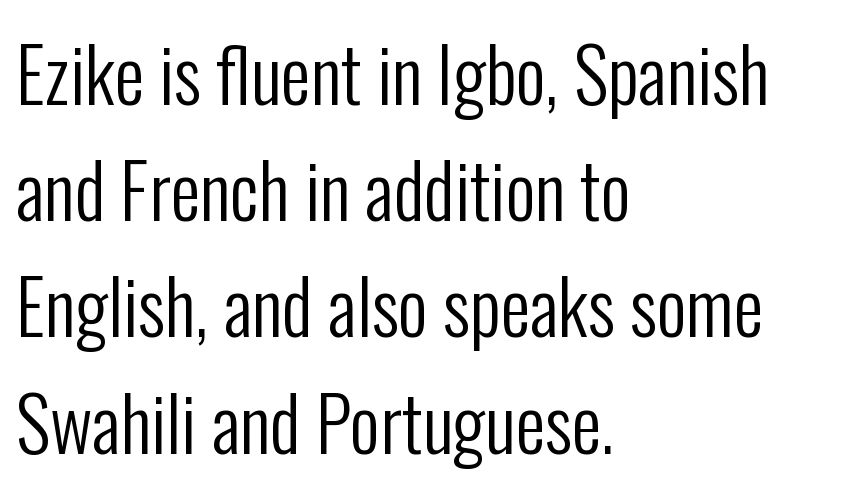
The image shows 74 px regular-weight, condensed sans-serif type, upright; set left-aligned, normal line spacing (1.57x), normal letter spacing, not underlined; low stroke contrast and a medium x-height.
